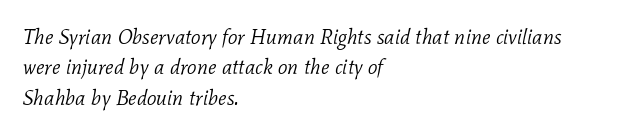
{"italic": "yes", "lean": "right", "slant_degrees": 11, "bold": "no", "underline": "no", "align": "left", "line_spacing": "normal", "line_spacing_ratio": 1.45, "letter_spacing": "normal", "letter_spacing_em": 0.0, "glyph_px": 21}
